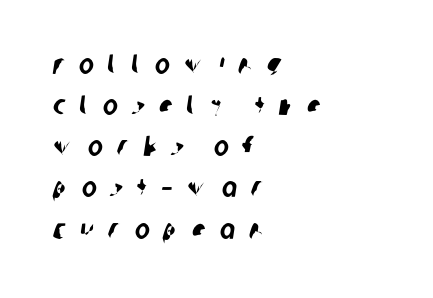
The image shows 28 px condensed sans-serif type; set left-aligned, normal line spacing (1.47x), unusually wide letter spacing (+0.5 em), not underlined; low stroke contrast and a large x-height.
